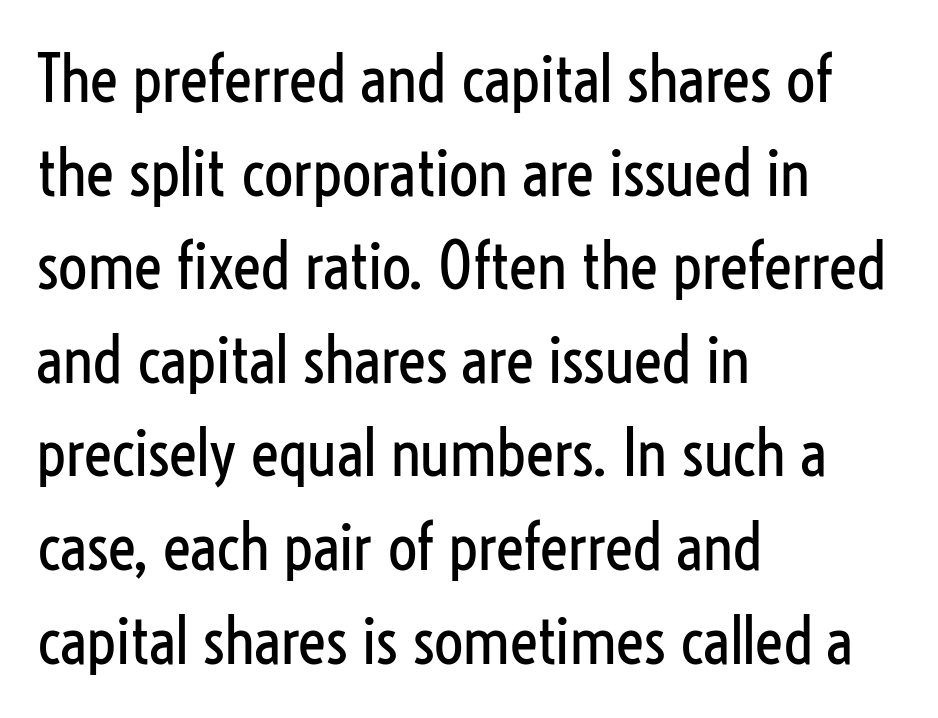
Descenders are the only things crossing below the line. If you drew a ruler down the left edge, every line would touch it. Notice how descenders clear the ascenders below comfortably — that's standard leading. There is no visible air inserted between adjacent glyphs.
